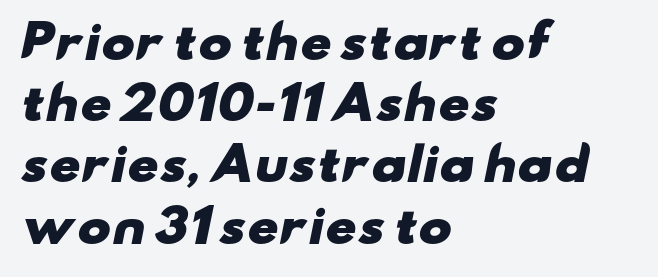
Q: Is the text bold? A: Yes.
Q: Is the typeface a serif or a sans-serif typeface? A: Sans-serif.
Q: Is the text underlined? A: No.
Q: How is the paragraph aligned? A: Left-aligned.
Q: Is the spacing between letters normal or unusually wide? A: Normal.
Q: Is the spacing between lines tight, normal or loose? A: Normal.
Q: Width (condensed, normal, or wide)? A: Wide.
Q: Stroke contrast? A: Low.
Q: x-height? A: Small.
Q: Monospaced? A: No.
